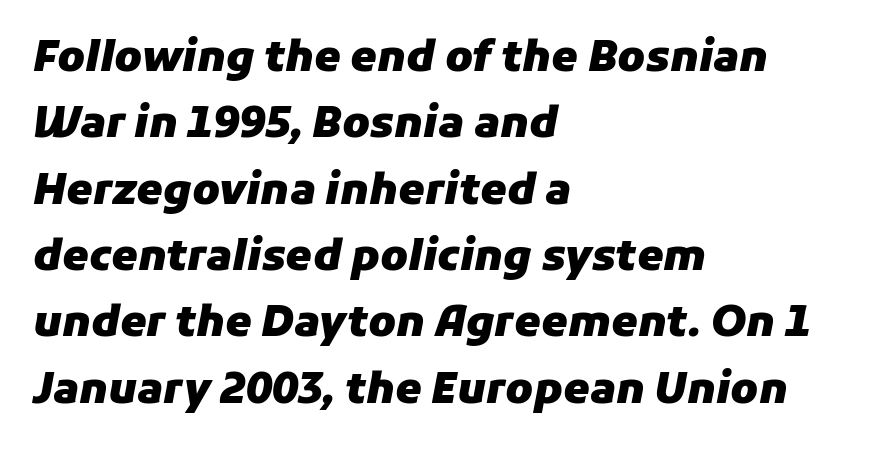
{"italic": "yes", "lean": "right", "slant_degrees": 11, "bold": "yes", "weight": "heavy", "width": "normal", "stroke_contrast": "low", "x_height": "medium", "monospaced": "no", "underline": "no", "align": "left", "line_spacing": "normal", "line_spacing_ratio": 1.58, "letter_spacing": "normal", "letter_spacing_em": 0.0, "glyph_px": 42}
